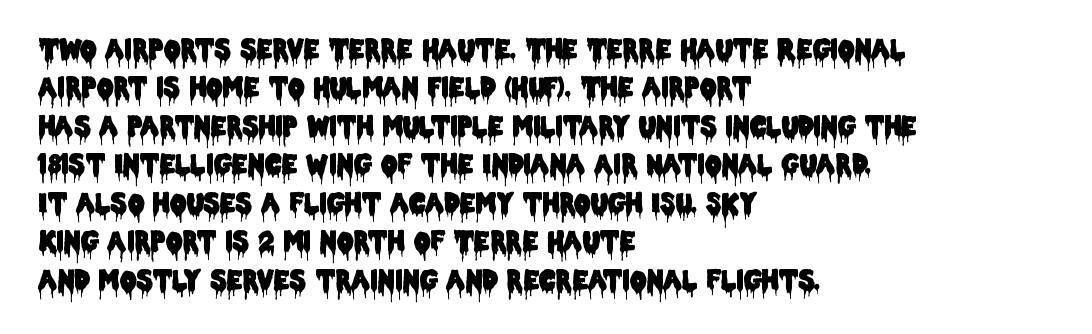
The image shows 26 px text type, upright; set left-aligned, normal line spacing (1.48x), normal letter spacing, not underlined.
